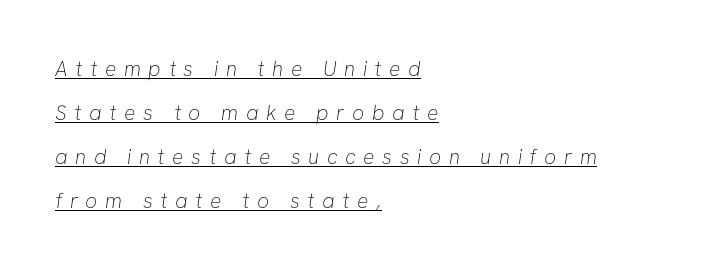
{"bold": "no", "underline": "yes", "align": "left", "line_spacing": "loose", "line_spacing_ratio": 2.1, "letter_spacing": "wide", "letter_spacing_em": 0.36, "glyph_px": 21}
